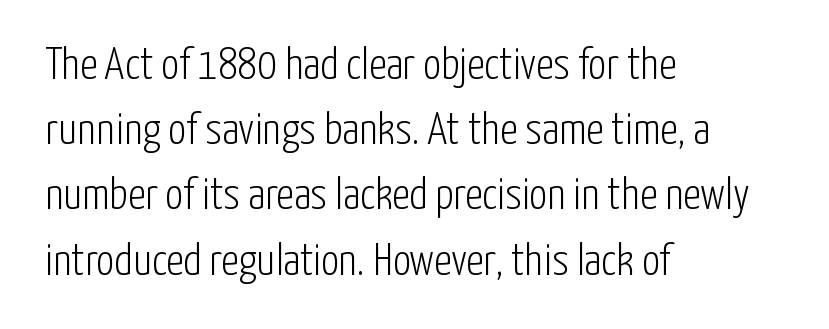
The lines in this sample share a left origin and differ only in where they stop. Quick note: not italic, upright. Is this a fixed-width face? No — the glyphs have proportional, varying widths. These lines are composed in type without serifs.
